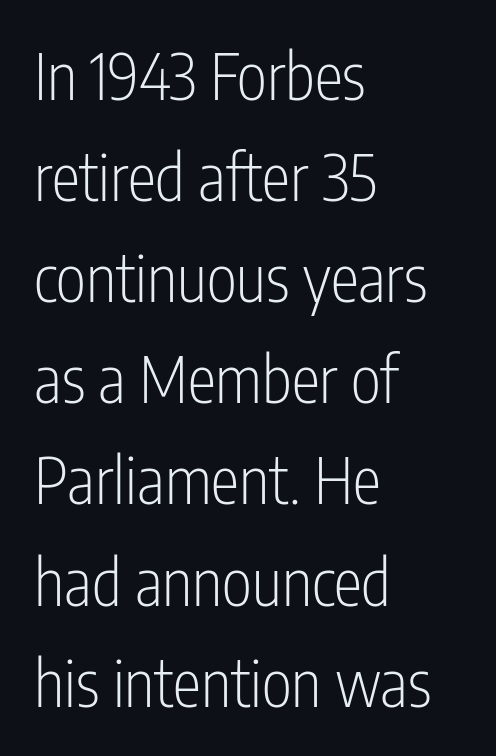
{"serif": "no", "italic": "no", "bold": "no", "weight": "light", "width": "condensed", "stroke_contrast": "low", "x_height": "medium", "monospaced": "no", "underline": "no", "align": "left", "line_spacing": "normal", "line_spacing_ratio": 1.58, "letter_spacing": "normal", "letter_spacing_em": 0.0, "glyph_px": 64}
